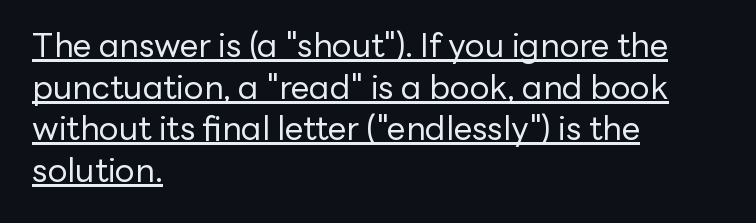
The image shows 33 px regular-weight sans-serif type, upright; set left-aligned, normal line spacing (1.26x), normal letter spacing, underlined; low stroke contrast and a medium x-height.
